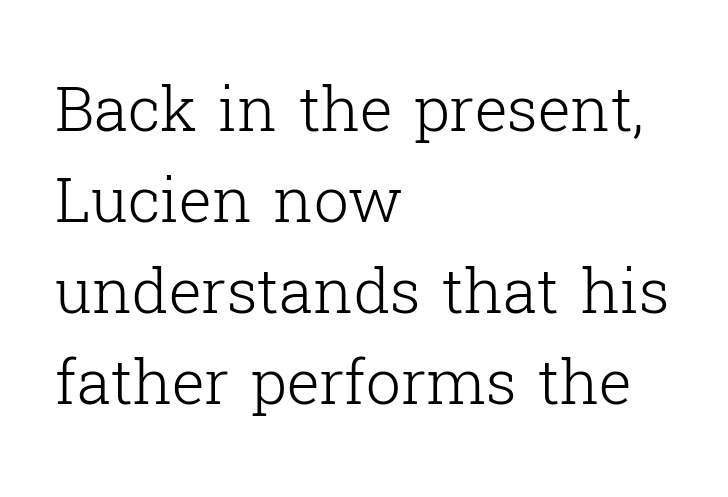
{"serif": "yes", "italic": "no", "bold": "no", "weight": "light", "width": "normal", "stroke_contrast": "low", "x_height": "medium", "monospaced": "no", "underline": "no", "align": "left", "line_spacing": "normal", "line_spacing_ratio": 1.47, "letter_spacing": "normal", "letter_spacing_em": 0.0, "glyph_px": 62}
